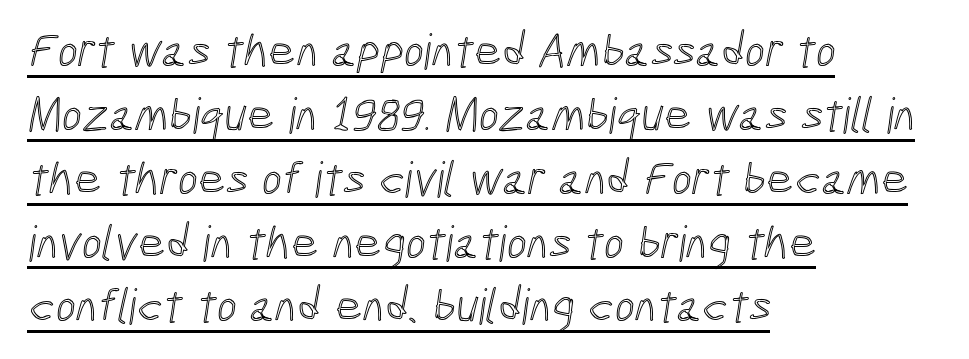
The image shows 48 px condensed type; set left-aligned, normal line spacing (1.33x), normal letter spacing, underlined; a medium x-height.
